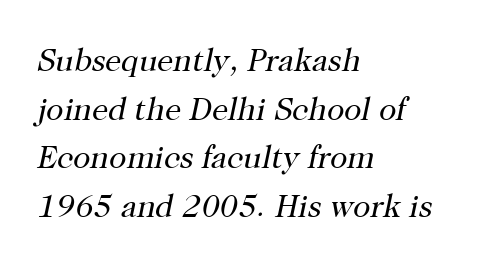
{"serif": "yes", "italic": "yes", "lean": "right", "slant_degrees": 12, "bold": "no", "weight": "regular", "width": "normal", "stroke_contrast": "high", "x_height": "medium", "monospaced": "no", "underline": "no", "align": "left", "line_spacing": "normal", "line_spacing_ratio": 1.52, "letter_spacing": "normal", "letter_spacing_em": 0.0, "glyph_px": 32}
